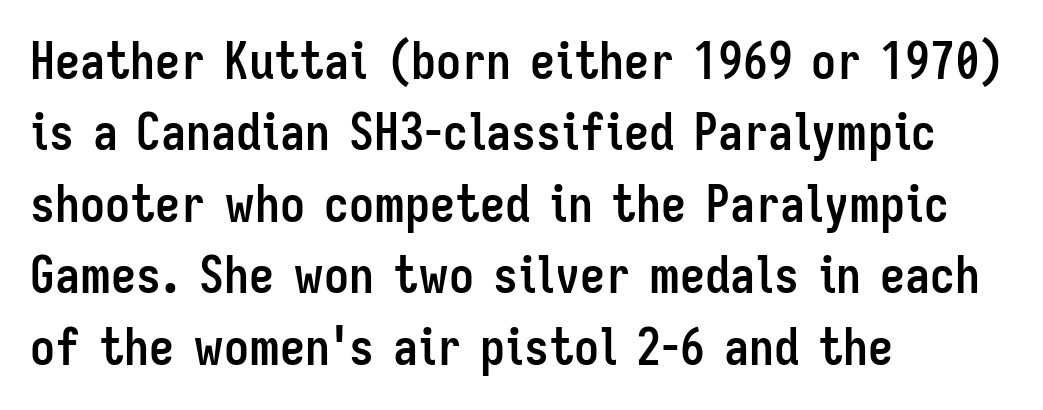
Character widths vary here, with narrow letters taking less room than wide ones. Line beginnings align vertically; line endings do not. To sum up the face: it is a sans, with no serifs. This sample uses plain, unmodified letter spacing.
